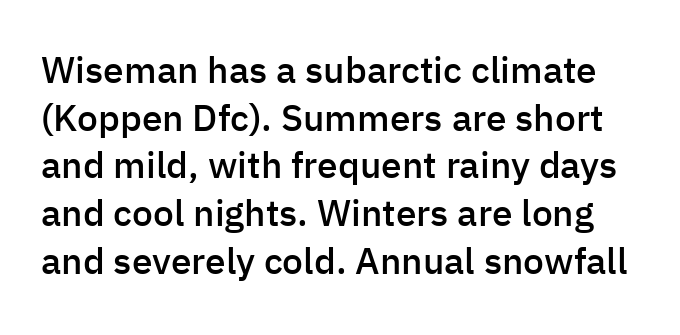
Q: Is the text bold? A: Semi-bold.
Q: Is the text italic (slanted)? A: No, it is upright.
Q: Is the typeface a serif or a sans-serif typeface? A: Sans-serif.
Q: Is the text underlined? A: No.
Q: Is the spacing between letters normal or unusually wide? A: Normal.
Q: Is the spacing between lines tight, normal or loose? A: Normal.
Q: Width (condensed, normal, or wide)? A: Normal.
Q: Stroke contrast? A: Low.
Q: x-height? A: Medium.
Q: Monospaced? A: No.
